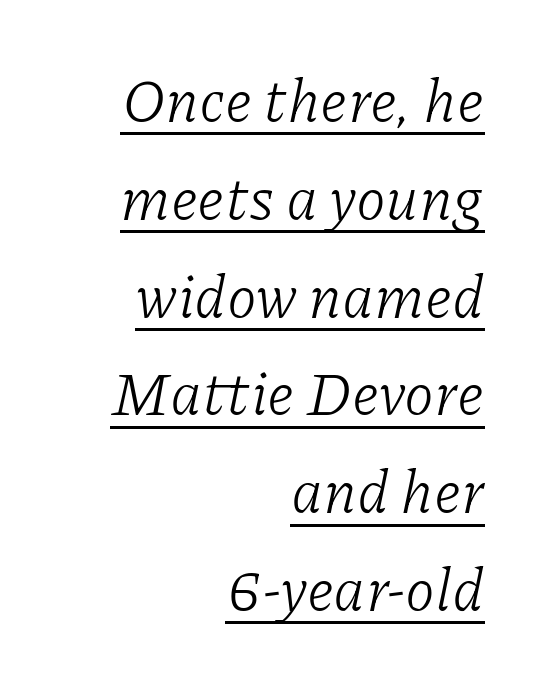
{"serif": "yes", "italic": "yes", "lean": "right", "slant_degrees": 11, "bold": "no", "weight": "light", "width": "normal", "stroke_contrast": "low", "x_height": "medium", "monospaced": "no", "underline": "yes", "align": "right", "line_spacing": "normal", "line_spacing_ratio": 1.63, "letter_spacing": "normal", "letter_spacing_em": 0.0, "glyph_px": 60}
